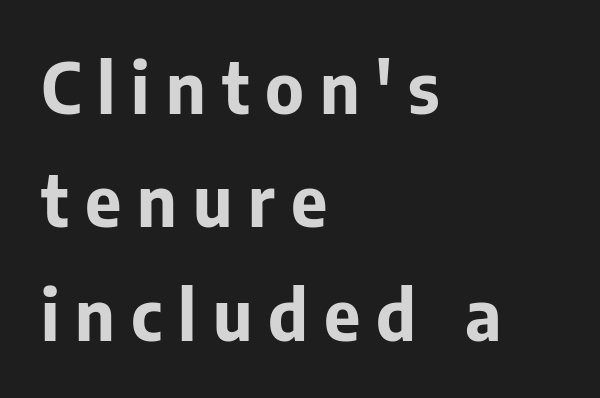
{"serif": "no", "italic": "no", "bold": "yes", "weight": "bold", "width": "normal", "stroke_contrast": "low", "x_height": "medium", "monospaced": "no", "underline": "no", "align": "left", "line_spacing": "normal", "line_spacing_ratio": 1.62, "letter_spacing": "wide", "letter_spacing_em": 0.23, "glyph_px": 70}
